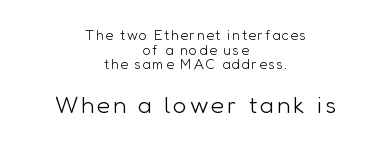
The image shows 24 px text type, upright; set centered, tight line spacing (1.04x), not underlined; the second (bottom) block is 1.71x larger.
